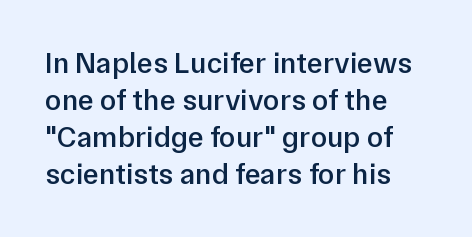
{"serif": "no", "italic": "no", "bold": "semi", "weight": "semibold", "width": "normal", "stroke_contrast": "low", "x_height": "medium", "monospaced": "no", "underline": "no", "align": "left", "line_spacing_ratio": 1.23, "letter_spacing": "normal", "letter_spacing_em": 0.0, "glyph_px": 30}
